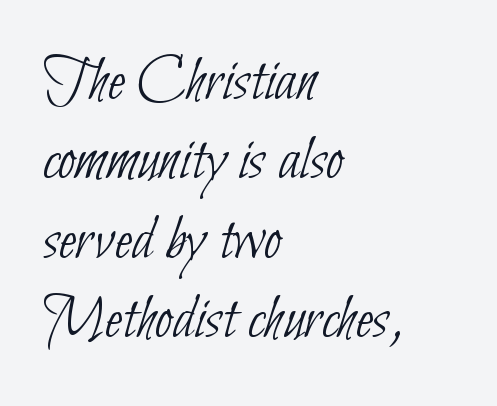
{"serif": "no", "bold": "no", "weight": "thin", "width": "condensed", "stroke_contrast": "low", "x_height": "small", "monospaced": "no", "underline": "no", "align": "left", "line_spacing_ratio": 1.24, "letter_spacing": "normal", "letter_spacing_em": 0.0, "glyph_px": 64}
